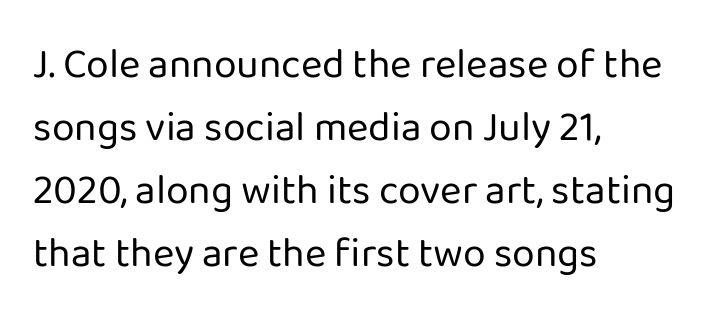
{"serif": "no", "italic": "no", "bold": "no", "weight": "regular", "width": "normal", "stroke_contrast": "low", "x_height": "medium", "monospaced": "no", "underline": "no", "align": "left", "line_spacing": "normal", "line_spacing_ratio": 1.54, "letter_spacing": "normal", "letter_spacing_em": 0.0, "glyph_px": 41}
